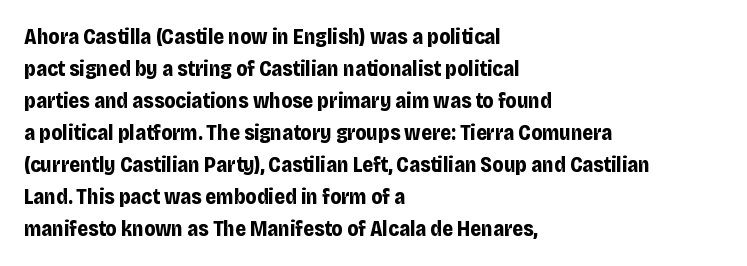
The image shows 21 px bold type, upright; set left-aligned, normal line spacing (1.52x), normal letter spacing, not underlined.
